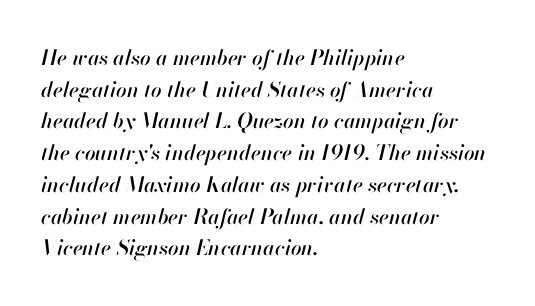
The image shows 21 px text type, italic (leaning right); set left-aligned, normal line spacing (1.51x), normal letter spacing, not underlined.
